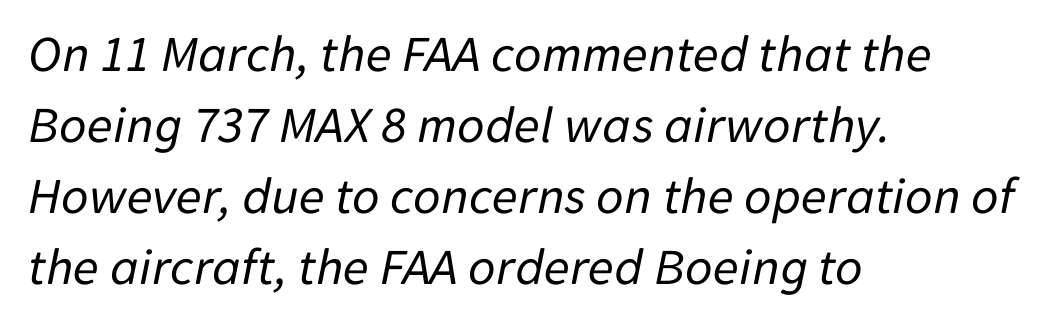
The image shows 53 px regular-weight type, italic (leaning right); set left-aligned, normal line spacing (1.34x), normal letter spacing, not underlined; low stroke contrast and a medium x-height.
